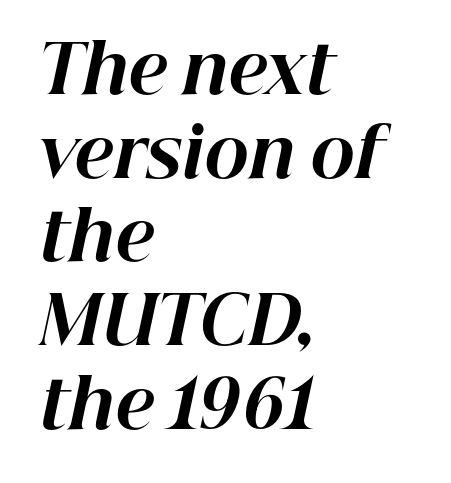
You could call the tracking neutral — neither tight nor loose. The letters are slanted; this is an italic face. The ragged edge is on the right, which tells us the setting is flush left. Each letter keeps its own natural width here, so spacing adapts to shape.
